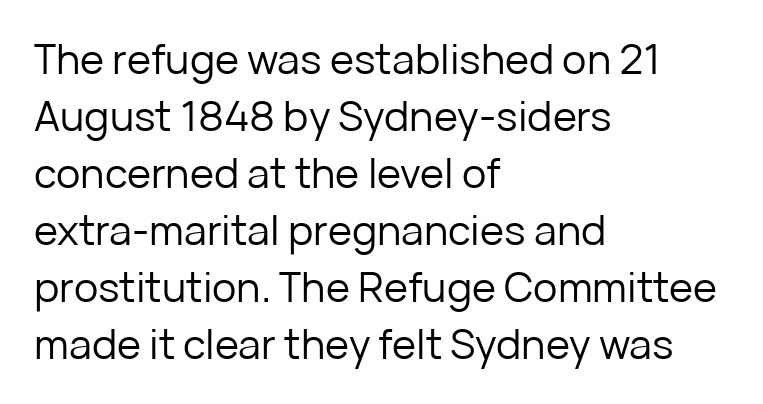
Q: Is the text bold? A: No.
Q: Is the text italic (slanted)? A: No, it is upright.
Q: Is the typeface a serif or a sans-serif typeface? A: Sans-serif.
Q: Is the text underlined? A: No.
Q: How is the paragraph aligned? A: Left-aligned.
Q: Is the spacing between letters normal or unusually wide? A: Normal.
Q: Is the spacing between lines tight, normal or loose? A: Normal.
Q: Width (condensed, normal, or wide)? A: Normal.
Q: Stroke contrast? A: Low.
Q: x-height? A: Medium.
Q: Monospaced? A: No.
